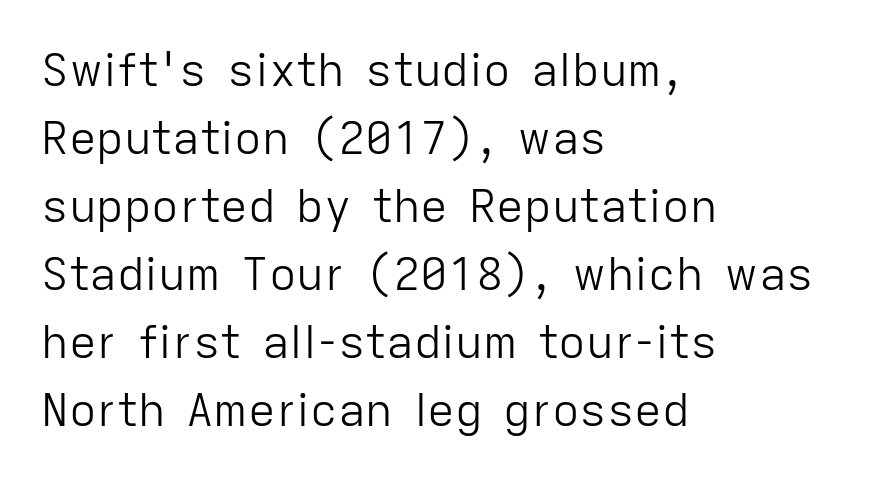
The image shows 46 px light sans-serif type, upright; set left-aligned, normal line spacing (1.48x), normal letter spacing, not underlined; low stroke contrast and a medium x-height.
